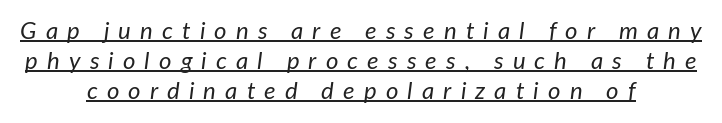
Regular leading. Short note: letters widely spaced. The passage shown is not bold in any degree. Descenders here cross a horizontal rule under the line.
